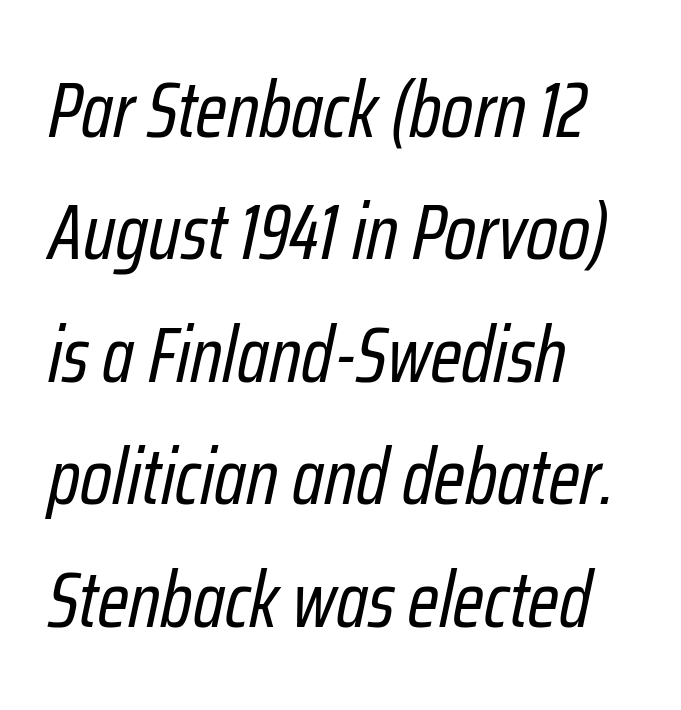
{"italic": "yes", "lean": "right", "slant_degrees": 12, "bold": "no", "weight": "regular", "width": "condensed", "stroke_contrast": "low", "x_height": "medium", "monospaced": "no", "underline": "no", "align": "left", "line_spacing": "normal", "line_spacing_ratio": 1.57, "letter_spacing": "normal", "letter_spacing_em": 0.0, "glyph_px": 78}
